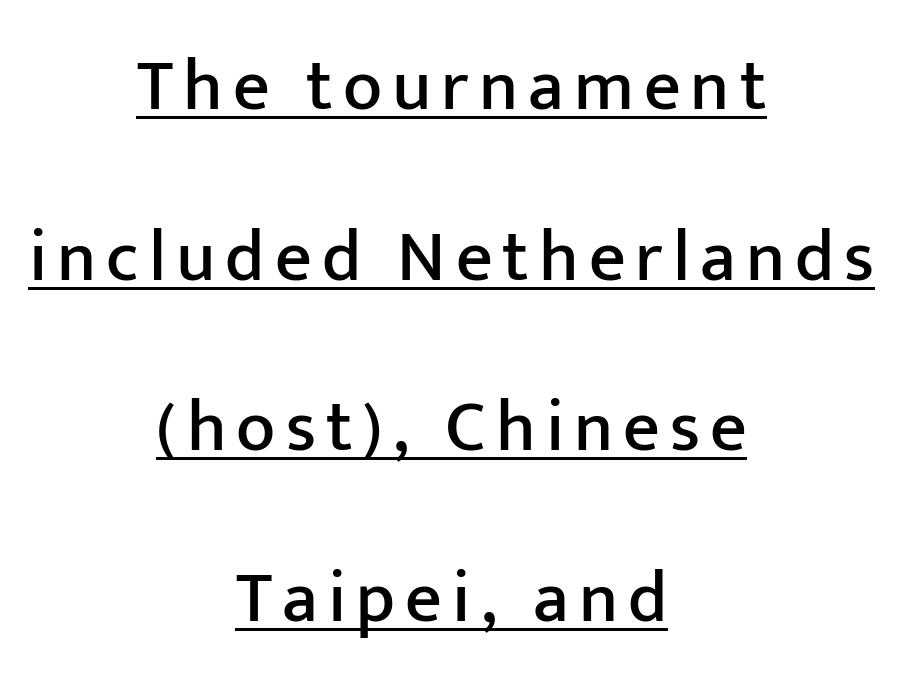
Q: Is the text italic (slanted)? A: No, it is upright.
Q: Is the typeface a serif or a sans-serif typeface? A: Sans-serif.
Q: Is the text underlined? A: Yes.
Q: How is the paragraph aligned? A: Centered.
Q: Is the spacing between lines tight, normal or loose? A: Loose.
Q: Width (condensed, normal, or wide)? A: Normal.
Q: Stroke contrast? A: Low.
Q: x-height? A: Medium.
Q: Monospaced? A: No.
